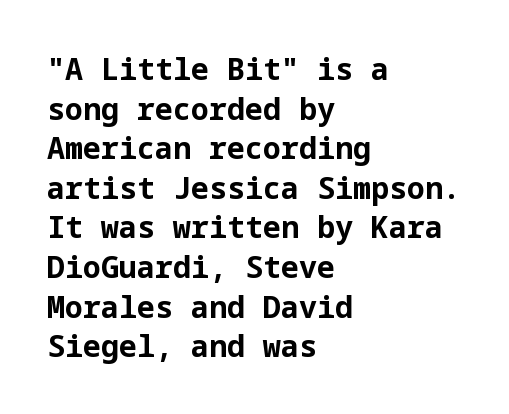
Q: Is the text bold? A: Yes.
Q: Is the text italic (slanted)? A: No, it is upright.
Q: Is the typeface a serif or a sans-serif typeface? A: Sans-serif.
Q: Is the text underlined? A: No.
Q: How is the paragraph aligned? A: Left-aligned.
Q: Is the spacing between letters normal or unusually wide? A: Normal.
Q: Is the spacing between lines tight, normal or loose? A: Normal.
Q: Width (condensed, normal, or wide)? A: Normal.
Q: Stroke contrast? A: Low.
Q: x-height? A: Medium.
